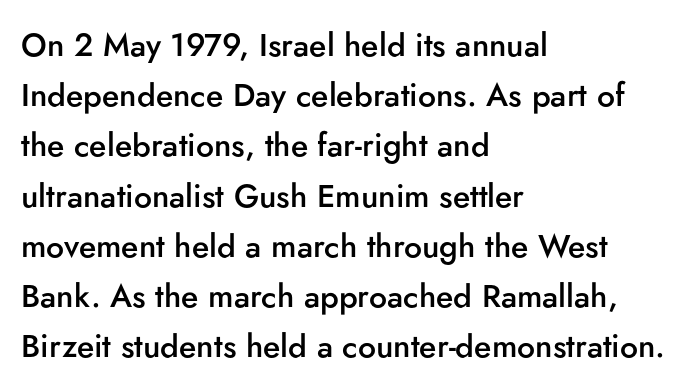
Line starts are locked; line ends wander. In terms of letterspacing, this is plain default setting. Font category for this specimen: sans-serif. Think of a printed novel: that variable character pitch is what you see here. Notice the strokes are somewhat thickened but not fully heavy: this is a semibold. Any mark beneath the type? The region is blank.
